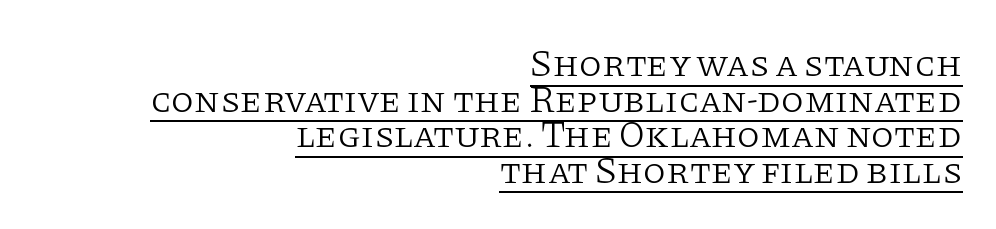
{"serif": "yes", "italic": "no", "bold": "no", "weight": "light", "width": "normal", "stroke_contrast": "low", "x_height": "large", "monospaced": "no", "underline": "yes", "align": "right", "line_spacing": "tight", "line_spacing_ratio": 0.96, "letter_spacing": "normal", "letter_spacing_em": 0.0, "glyph_px": 37}
